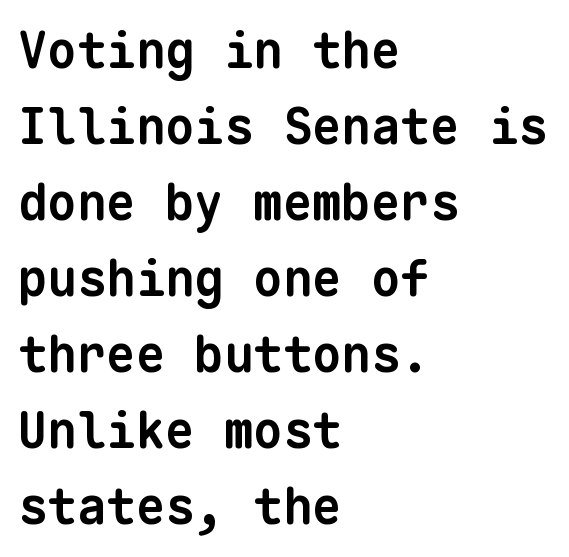
Lines of text with bare space underneath. The rag falls on the right side of this text block. The passage shown is typeset with a sans-serif family. Interline gaps are of average width in this sample.
